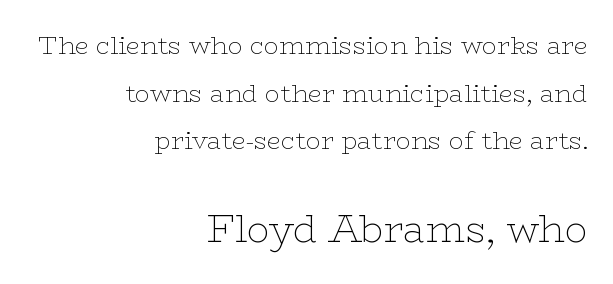
These lines stand farther apart than default settings would place them. Compared with a flush-left layout, this one pins lines to the opposite, right side. You get the small type first, then a jump to larger type. Words float on clear page, feet unadorned.
